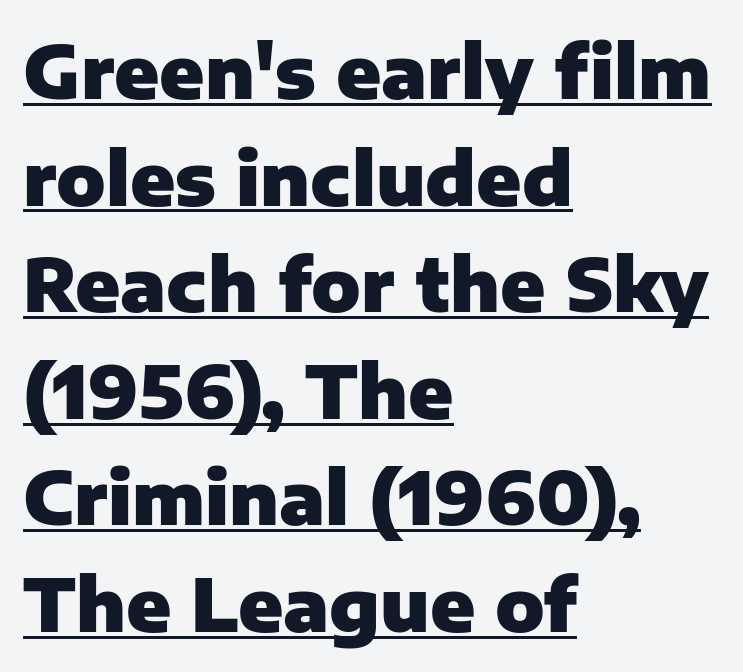
The image shows 73 px heavy sans-serif type, upright; set left-aligned, normal line spacing (1.46x), normal letter spacing, underlined; low stroke contrast and a medium x-height.
